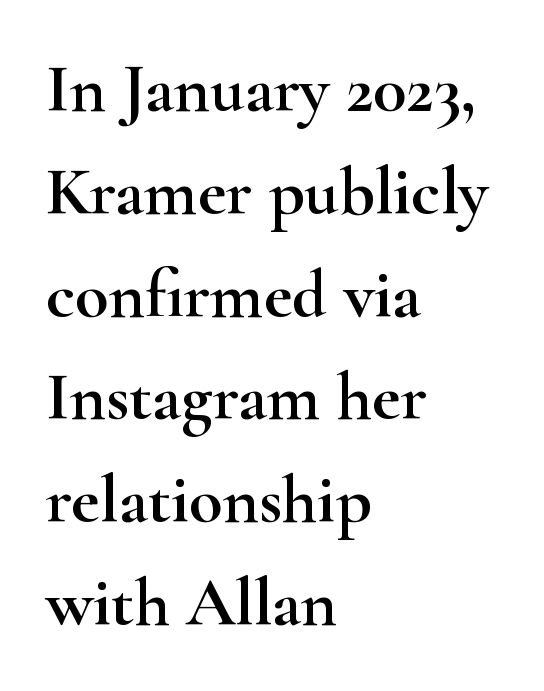
{"serif": "yes", "italic": "no", "width": "wide", "stroke_contrast": "high", "x_height": "small", "monospaced": "no", "underline": "no", "align": "left", "line_spacing": "normal", "line_spacing_ratio": 1.49, "letter_spacing": "normal", "letter_spacing_em": 0.0, "glyph_px": 69}
